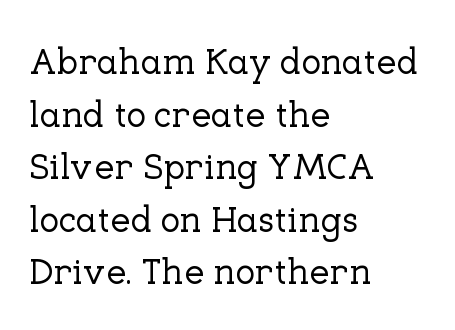
The lettering stays uniformly vertical, giving the passage a roman look. Spacing verdict: proportional, widths tailored to each character. A clean baseline with only descenders dipping below it. Notice how the passage keeps a crisp vertical edge on the left only. Standard letterfit; no display-style spreading of the glyphs. These lines sit exactly where default settings would place them.
